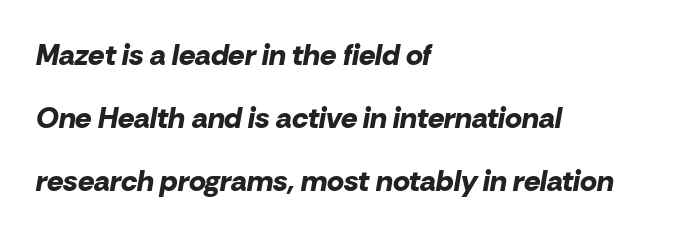
The image shows 29 px bold type, italic (leaning right); set left-aligned, loose line spacing (2.18x), normal letter spacing, not underlined; low stroke contrast and a medium x-height.
